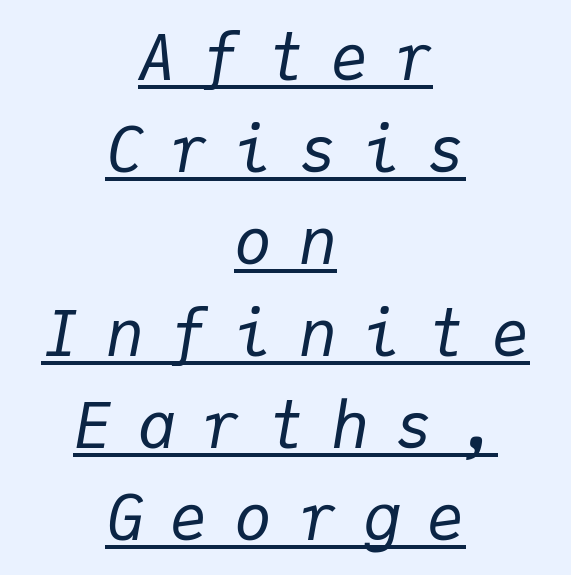
The tracking reads as deliberately expanded to a designer's eye. The rows are spaced the way most documents space them. The rendering uses typewriter-style spacing with identical character cells. Tall strokes in this sample are angled rather than plumb. If you folded the block vertically in half, each line would mirror itself in length.
